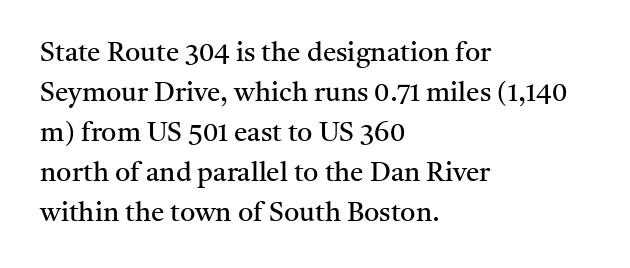
The image shows 27 px text type, upright; set left-aligned, normal line spacing (1.48x), normal letter spacing, not underlined.
